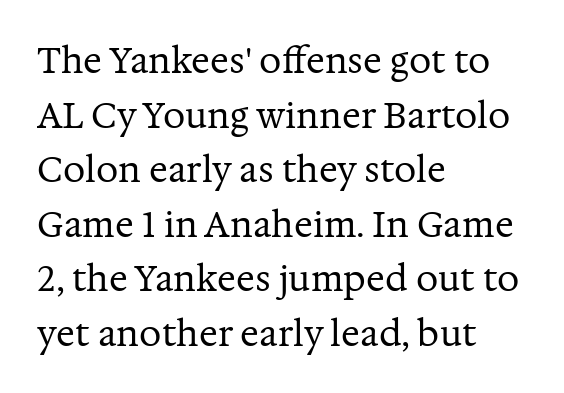
Tracking here is standard; glyphs follow each other at the usual distance. Typographically, this falls in the serif category. The passage shown is not bold in any degree. The rendering uses a moderate line-height, typical for paragraphs. Just letters on the line, the space beneath them empty.
